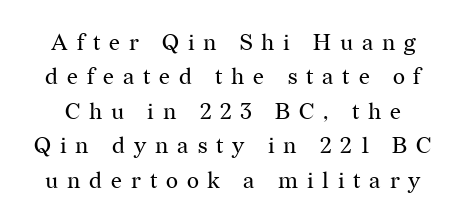
{"italic": "no", "bold": "no", "underline": "no", "line_spacing": "normal", "line_spacing_ratio": 1.5, "letter_spacing": "wide", "letter_spacing_em": 0.38, "glyph_px": 23}
